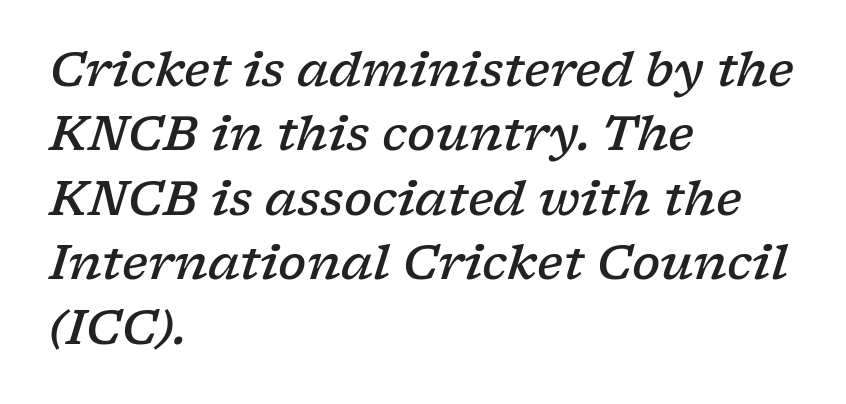
Q: Is the text bold? A: Semi-bold.
Q: Is the text italic (slanted)? A: Yes, it leans right by about 17 degrees.
Q: Is the typeface a serif or a sans-serif typeface? A: Serif.
Q: Is the text underlined? A: No.
Q: How is the paragraph aligned? A: Left-aligned.
Q: Is the spacing between letters normal or unusually wide? A: Normal.
Q: Is the spacing between lines tight, normal or loose? A: Normal.
Q: Width (condensed, normal, or wide)? A: Wide.
Q: Stroke contrast? A: Low.
Q: x-height? A: Medium.
Q: Monospaced? A: No.
